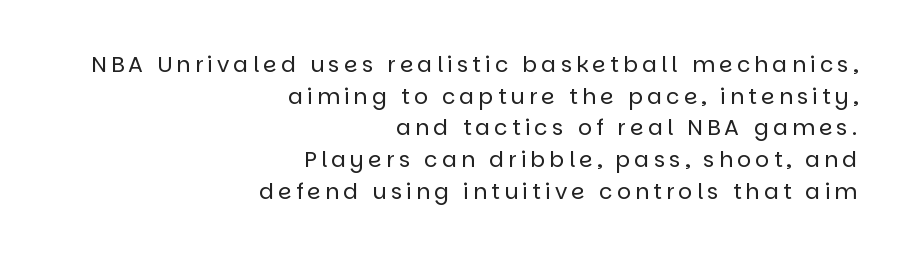
Q: Is the text bold? A: No.
Q: Is the text italic (slanted)? A: No, it is upright.
Q: Is the text underlined? A: No.
Q: How is the paragraph aligned? A: Right-aligned.
Q: Is the spacing between lines tight, normal or loose? A: Normal.
